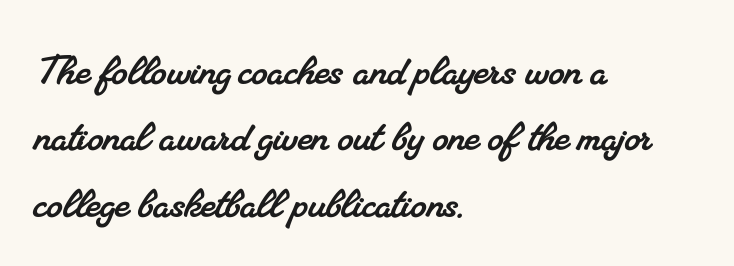
One glance says typical: line gaps are just what's usual. Check the space under the baseline: it is left empty. Varying glyph widths throughout — classic text-font behaviour. These lines are set flush left with a ragged right edge. The type is set solid horizontally, with unmodified tracking.
